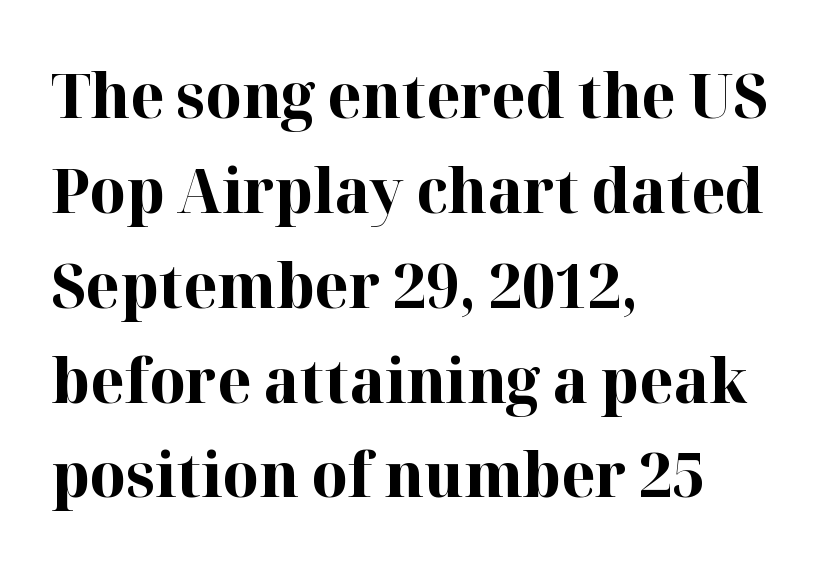
The image shows 62 px bold serif type, upright; set left-aligned, normal line spacing (1.53x), normal letter spacing, not underlined; high stroke contrast and a medium x-height.
